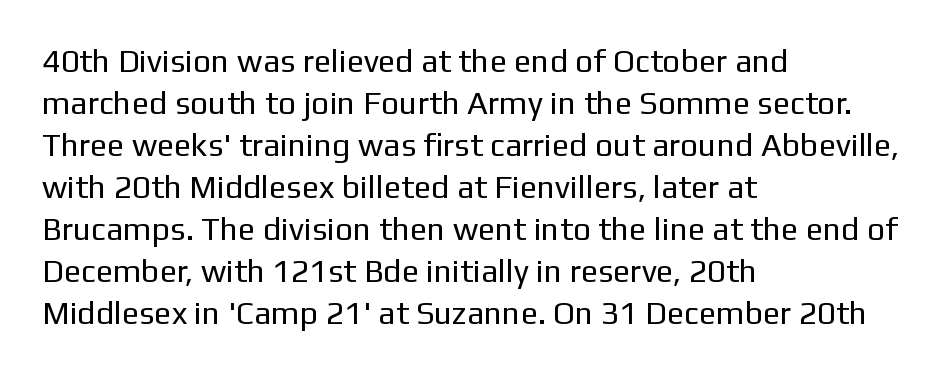
{"serif": "no", "italic": "no", "bold": "no", "weight": "regular", "width": "normal", "stroke_contrast": "low", "x_height": "medium", "monospaced": "no", "underline": "no", "align": "left", "line_spacing": "normal", "line_spacing_ratio": 1.31, "letter_spacing": "normal", "letter_spacing_em": 0.0, "glyph_px": 32}
